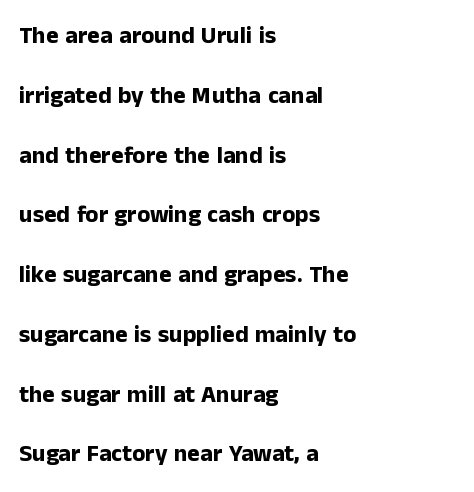
Look at the stroke-to-counter ratio: heavy, a bold. How would I describe the line gaps? Wide and relaxed. The string is rendered with underlining switched off. Short and long lines alike share a common starting point at left. Rendered with straight, roman letterforms. This sample uses plain, unmodified letter spacing.
